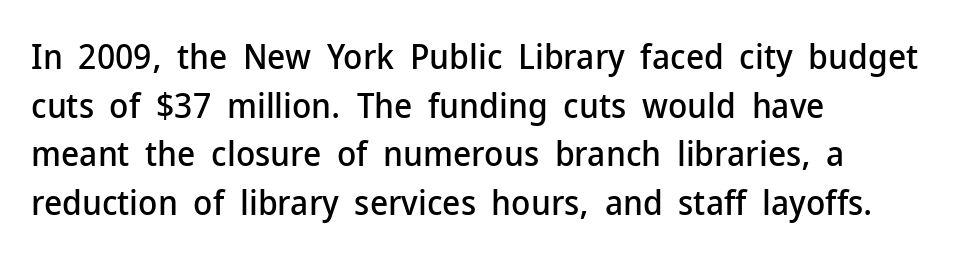
The image shows 35 px sans-serif type, upright; set left-aligned, normal line spacing (1.39x), normal letter spacing, not underlined; low stroke contrast and a medium x-height.
